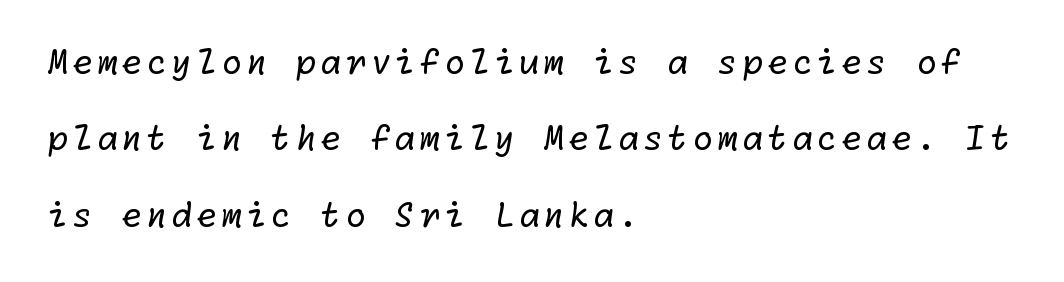
The image shows 34 px regular-weight sans-serif type; set left-aligned, loose line spacing (2.25x), not underlined; low stroke contrast and a medium x-height.
